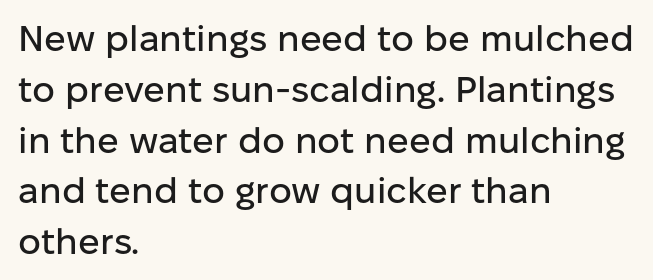
{"serif": "no", "italic": "no", "width": "normal", "stroke_contrast": "low", "x_height": "medium", "monospaced": "no", "underline": "no", "align": "left", "line_spacing": "normal", "line_spacing_ratio": 1.41, "letter_spacing": "normal", "letter_spacing_em": 0.0, "glyph_px": 36}
